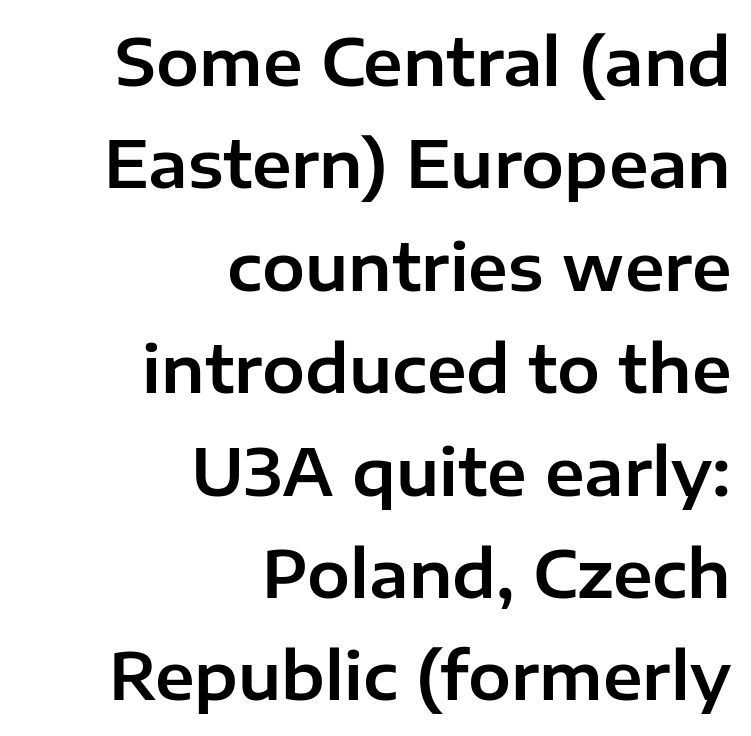
Q: Is the text italic (slanted)? A: No, it is upright.
Q: Is the typeface a serif or a sans-serif typeface? A: Sans-serif.
Q: Is the text underlined? A: No.
Q: How is the paragraph aligned? A: Right-aligned.
Q: Is the spacing between letters normal or unusually wide? A: Normal.
Q: Is the spacing between lines tight, normal or loose? A: Normal.
Q: Width (condensed, normal, or wide)? A: Normal.
Q: Stroke contrast? A: Low.
Q: x-height? A: Medium.
Q: Monospaced? A: No.
